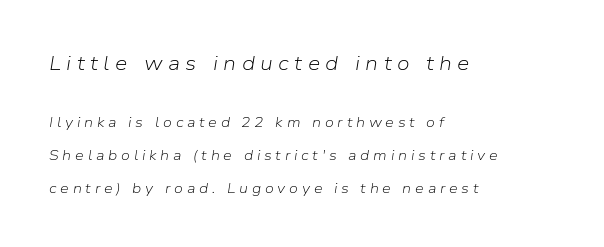
The image shows 20 px text type, italic (leaning right); set left-aligned, loose line spacing (2.35x), unusually wide letter spacing (+0.27 em), not underlined; the first (top) block is 1.43x larger.
